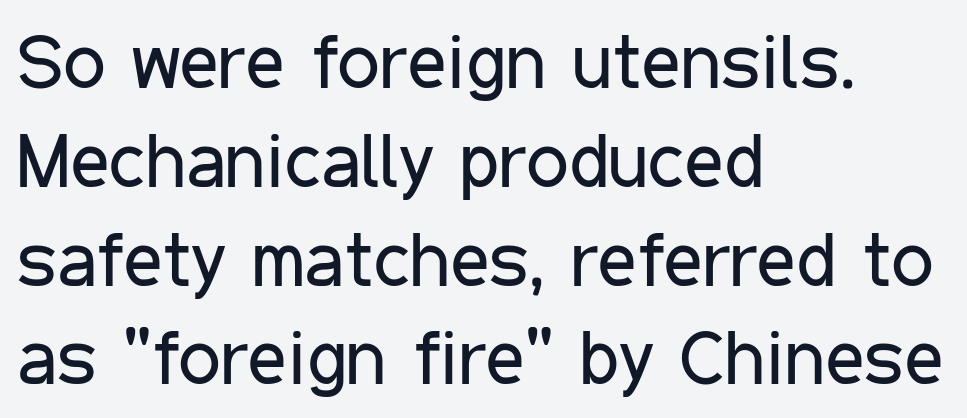
Q: Is the text bold? A: No.
Q: Is the text italic (slanted)? A: No, it is upright.
Q: Is the typeface a serif or a sans-serif typeface? A: Sans-serif.
Q: Is the text underlined? A: No.
Q: How is the paragraph aligned? A: Left-aligned.
Q: Is the spacing between letters normal or unusually wide? A: Normal.
Q: Is the spacing between lines tight, normal or loose? A: Normal.
Q: Width (condensed, normal, or wide)? A: Condensed.
Q: Stroke contrast? A: Low.
Q: x-height? A: Medium.
Q: Monospaced? A: No.
